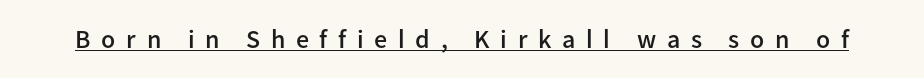
{"italic": "no", "bold": "semi", "underline": "yes", "letter_spacing": "wide", "letter_spacing_em": 0.41, "glyph_px": 26}
